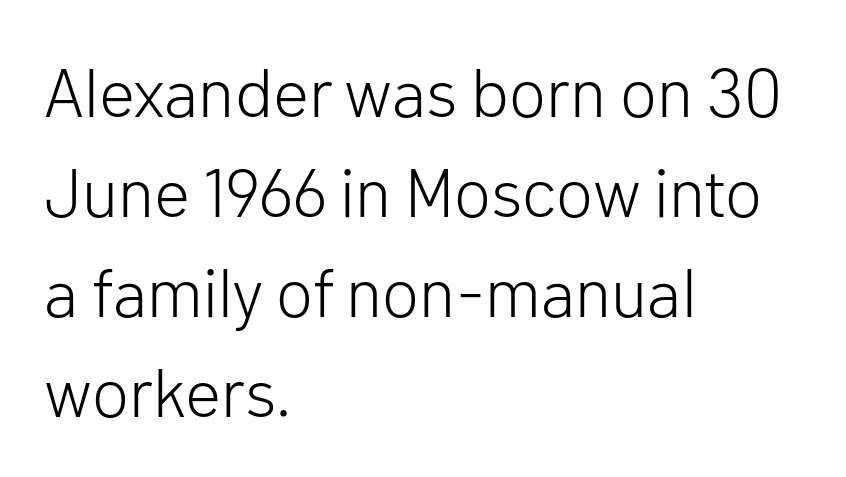
Q: Is the text bold? A: No.
Q: Is the text italic (slanted)? A: No, it is upright.
Q: Is the typeface a serif or a sans-serif typeface? A: Sans-serif.
Q: Is the text underlined? A: No.
Q: How is the paragraph aligned? A: Left-aligned.
Q: Is the spacing between letters normal or unusually wide? A: Normal.
Q: Is the spacing between lines tight, normal or loose? A: Normal.
Q: Width (condensed, normal, or wide)? A: Normal.
Q: Stroke contrast? A: Low.
Q: x-height? A: Medium.
Q: Monospaced? A: No.
